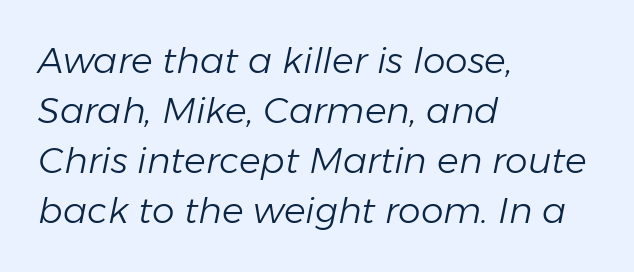
The image shows 36 px light type, italic (leaning right); set left-aligned, normal line spacing (1.39x), normal letter spacing, not underlined; low stroke contrast and a medium x-height.
